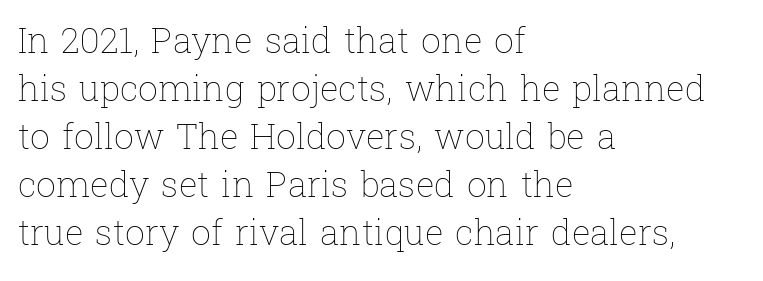
Q: Is the text bold? A: No.
Q: Is the text italic (slanted)? A: No, it is upright.
Q: Is the text underlined? A: No.
Q: How is the paragraph aligned? A: Left-aligned.
Q: Is the spacing between letters normal or unusually wide? A: Normal.
Q: Is the spacing between lines tight, normal or loose? A: Normal.
Q: Width (condensed, normal, or wide)? A: Normal.
Q: Stroke contrast? A: Low.
Q: x-height? A: Medium.
Q: Monospaced? A: No.
